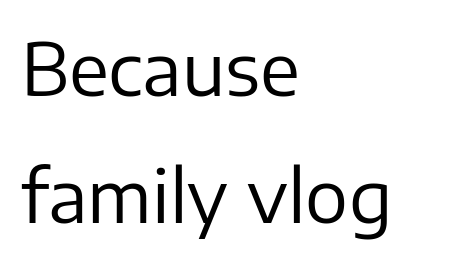
{"serif": "no", "italic": "no", "bold": "no", "weight": "regular", "width": "normal", "stroke_contrast": "low", "x_height": "medium", "monospaced": "no", "underline": "no", "align": "left", "line_spacing_ratio": 1.77, "letter_spacing": "normal", "letter_spacing_em": 0.0, "glyph_px": 72}
